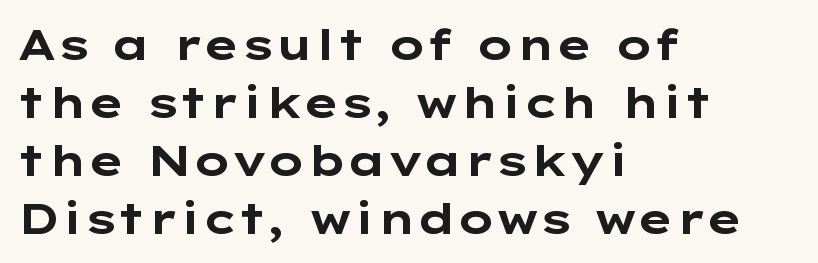
Compared with typical paragraphs, the rows here are spaced about the same. Vertical strokes here are truly vertical. Layout note: lines flush left. The font family rendered here belongs to the sans-serif group. Bold? Absolutely — the strokes are thick and heavy.
